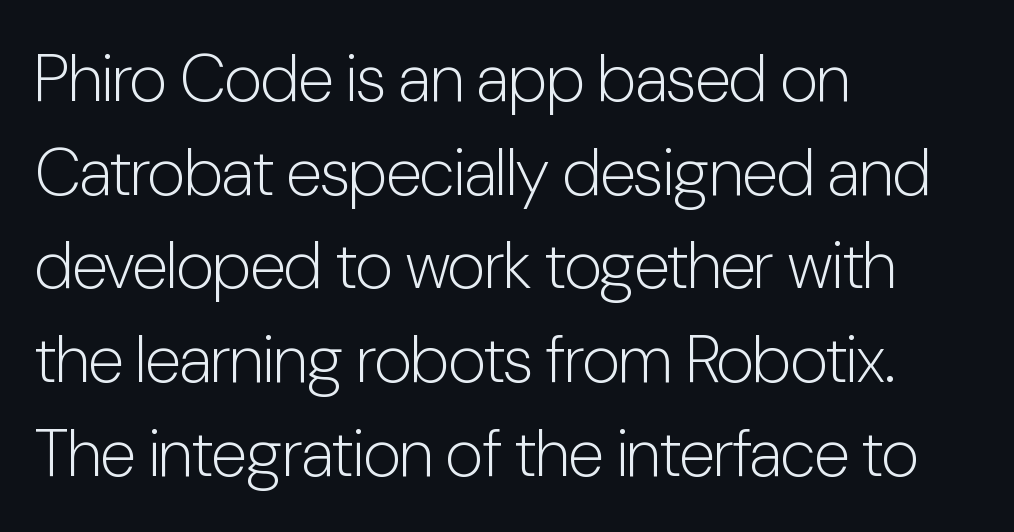
Caption: standard tracking, unaltered. Summary of weight: not heavy and not bold. Type style note: lacks serifs. Rows of type keep a routine distance in the vertical direction.
